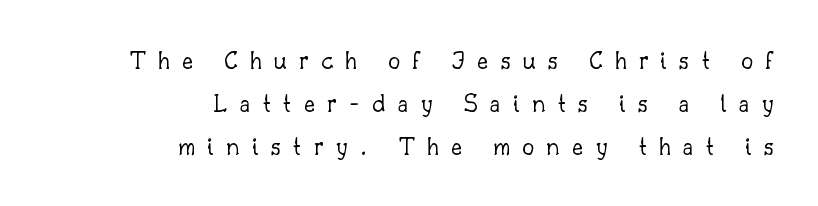
{"italic": "no", "bold": "no", "underline": "no", "align": "right", "line_spacing": "normal", "line_spacing_ratio": 1.6, "letter_spacing": "wide", "letter_spacing_em": 0.45, "glyph_px": 27}
